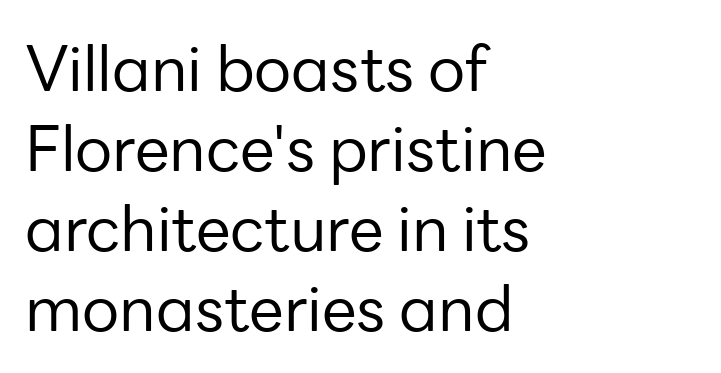
{"serif": "no", "italic": "no", "bold": "no", "weight": "regular", "width": "normal", "stroke_contrast": "low", "x_height": "medium", "monospaced": "no", "underline": "no", "align": "left", "line_spacing": "normal", "line_spacing_ratio": 1.29, "letter_spacing": "normal", "letter_spacing_em": 0.0, "glyph_px": 62}
